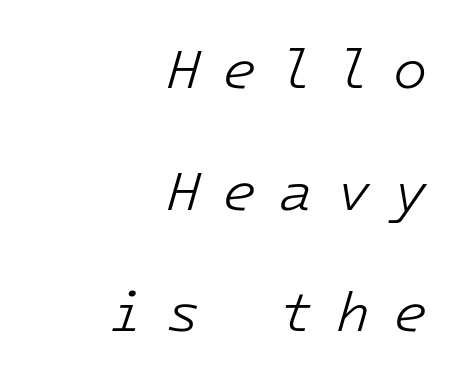
Q: Is the text bold? A: No.
Q: Is the text italic (slanted)? A: Yes, it leans right by about 16 degrees.
Q: Is the text underlined? A: No.
Q: How is the paragraph aligned? A: Right-aligned.
Q: Is the spacing between letters normal or unusually wide? A: Unusually wide.
Q: Is the spacing between lines tight, normal or loose? A: Loose.
Q: Width (condensed, normal, or wide)? A: Normal.
Q: Stroke contrast? A: Low.
Q: x-height? A: Medium.
